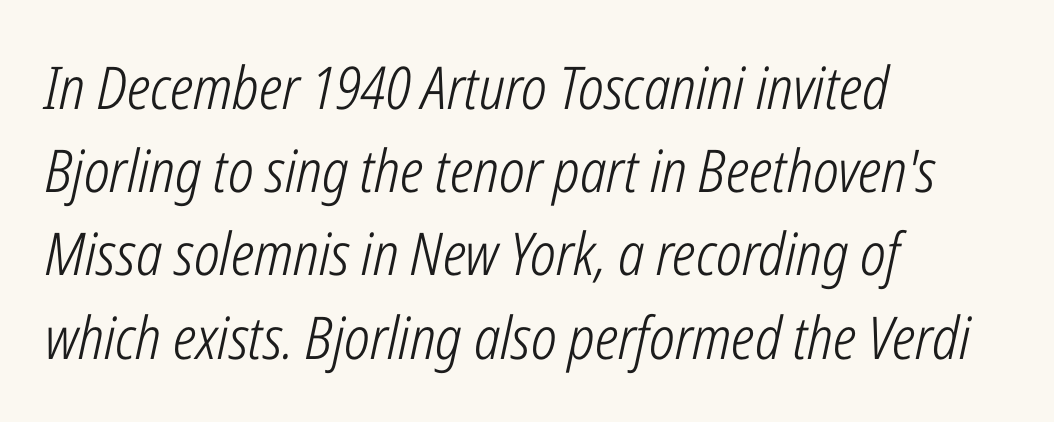
Q: Is the text bold? A: No.
Q: Is the text italic (slanted)? A: Yes, it leans right by about 12 degrees.
Q: Is the text underlined? A: No.
Q: How is the paragraph aligned? A: Left-aligned.
Q: Is the spacing between letters normal or unusually wide? A: Normal.
Q: Is the spacing between lines tight, normal or loose? A: Normal.
Q: Width (condensed, normal, or wide)? A: Condensed.
Q: Stroke contrast? A: Low.
Q: x-height? A: Medium.
Q: Monospaced? A: No.
